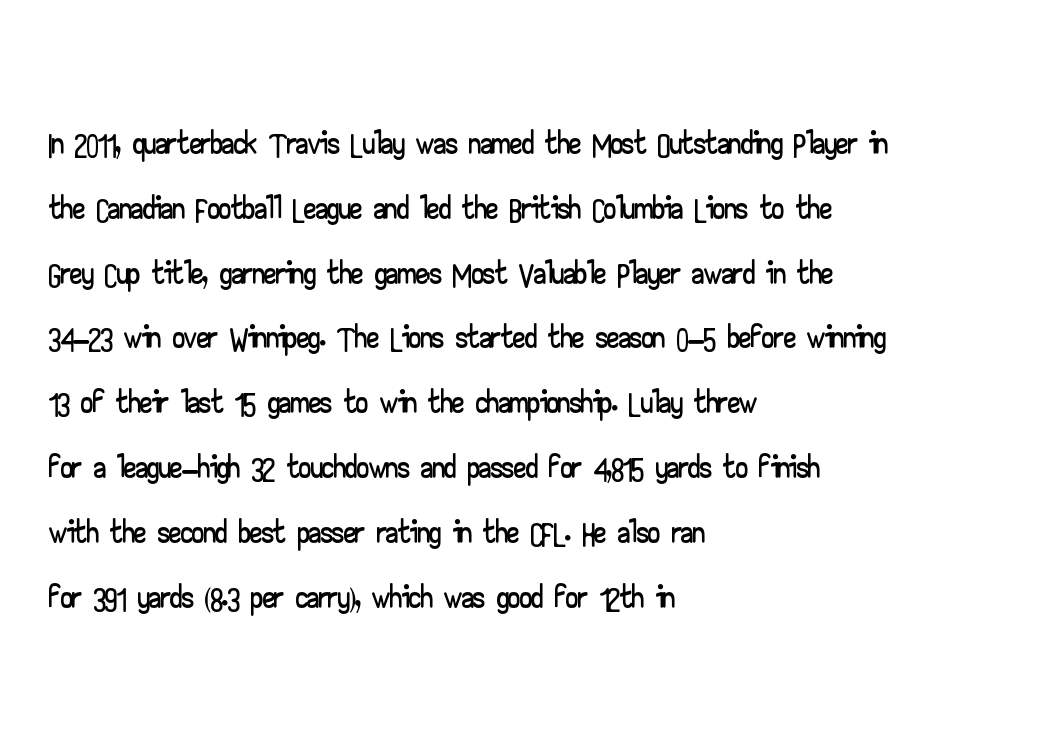
Q: Is the text italic (slanted)? A: No, it is upright.
Q: Is the typeface a serif or a sans-serif typeface? A: Sans-serif.
Q: Is the text underlined? A: No.
Q: How is the paragraph aligned? A: Left-aligned.
Q: Is the spacing between letters normal or unusually wide? A: Normal.
Q: Is the spacing between lines tight, normal or loose? A: Normal.
Q: Width (condensed, normal, or wide)? A: Wide.
Q: Stroke contrast? A: Low.
Q: x-height? A: Small.
Q: Monospaced? A: No.
